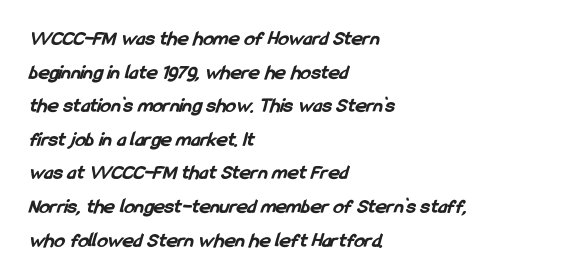
Tracking here is standard; glyphs follow each other at the usual distance. Horizontally, the lines are justified to the leading edge only. The words here are not underlined. How heavy is the stroke? Heavy — this is a bold. Successive baselines arrive at the customary interval.
